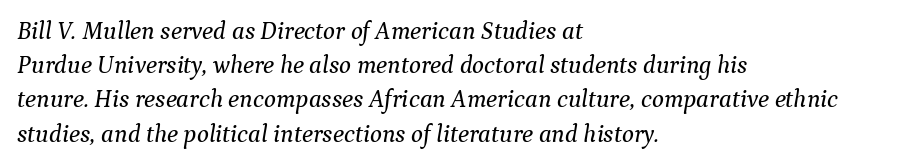
Q: Is the text italic (slanted)? A: Yes, it leans right by about 9 degrees.
Q: Is the text underlined? A: No.
Q: How is the paragraph aligned? A: Left-aligned.
Q: Is the spacing between letters normal or unusually wide? A: Normal.
Q: Is the spacing between lines tight, normal or loose? A: Normal.
